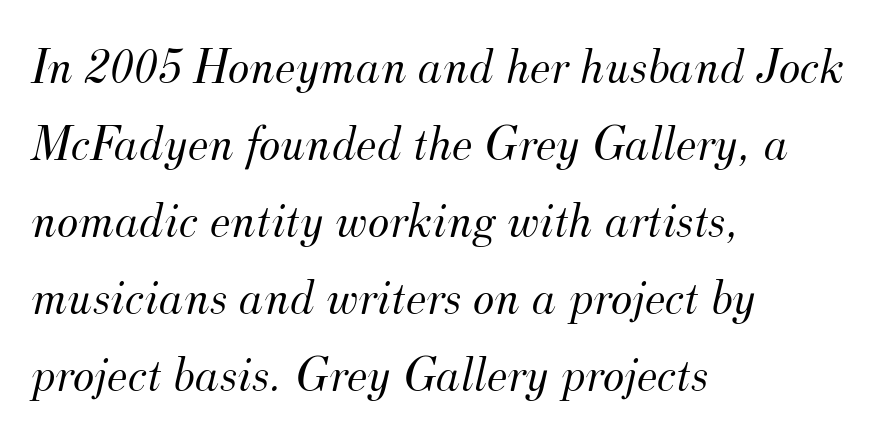
Q: Is the text bold? A: No.
Q: Is the text italic (slanted)? A: Yes, it leans right by about 12 degrees.
Q: Is the typeface a serif or a sans-serif typeface? A: Serif.
Q: Is the text underlined? A: No.
Q: How is the paragraph aligned? A: Left-aligned.
Q: Is the spacing between letters normal or unusually wide? A: Normal.
Q: Is the spacing between lines tight, normal or loose? A: Normal.
Q: Width (condensed, normal, or wide)? A: Normal.
Q: Stroke contrast? A: Medium.
Q: x-height? A: Small.
Q: Monospaced? A: No.
